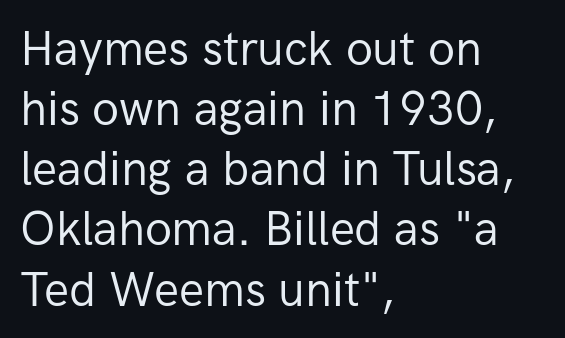
Teacher's note: observe the even left margin — that is flush-left alignment. The letters advance in unequal steps, a hallmark of proportional type. The font's upright variant was chosen for this text. Unlike a traditional serif, this face leaves its strokes unadorned. Does the leading feel generous? No, just average.
